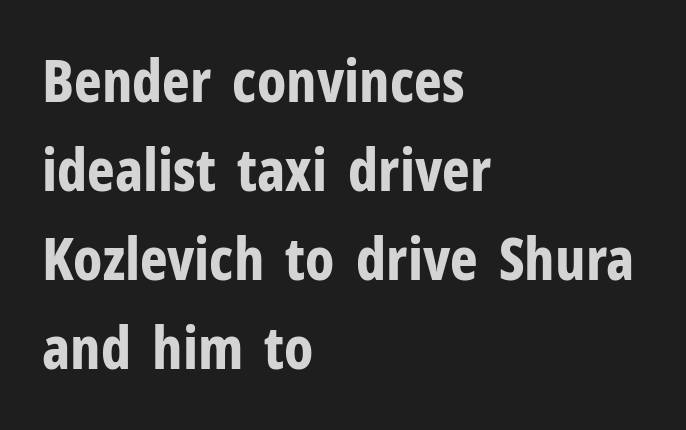
Q: Is the text bold? A: Yes.
Q: Is the text italic (slanted)? A: No, it is upright.
Q: Is the typeface a serif or a sans-serif typeface? A: Sans-serif.
Q: Is the text underlined? A: No.
Q: How is the paragraph aligned? A: Left-aligned.
Q: Is the spacing between letters normal or unusually wide? A: Normal.
Q: Is the spacing between lines tight, normal or loose? A: Normal.
Q: Width (condensed, normal, or wide)? A: Condensed.
Q: Stroke contrast? A: Low.
Q: x-height? A: Medium.
Q: Monospaced? A: No.
